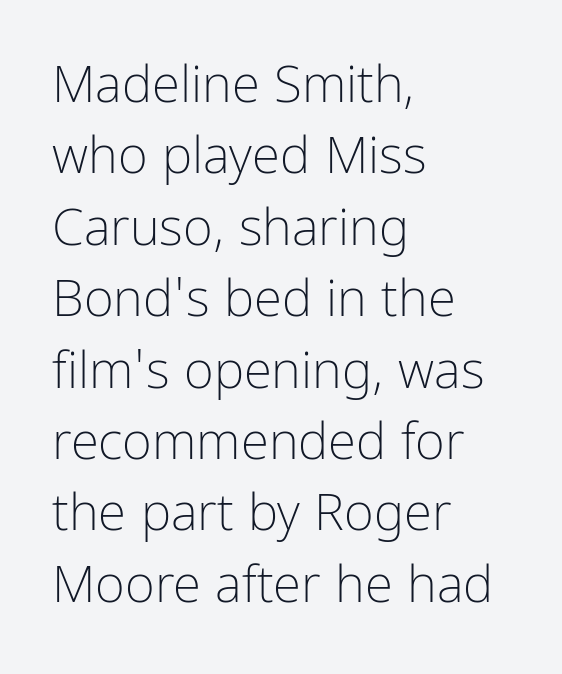
The image shows 51 px light, condensed sans-serif type, upright; set left-aligned, normal line spacing (1.4x), normal letter spacing, not underlined; low stroke contrast and a medium x-height.
